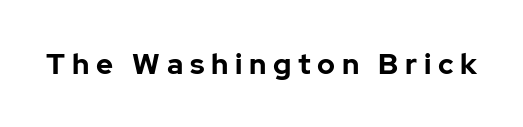
Q: Is the text bold? A: Yes.
Q: Is the text italic (slanted)? A: No, it is upright.
Q: Is the typeface a serif or a sans-serif typeface? A: Sans-serif.
Q: Is the text underlined? A: No.
Q: Is the spacing between letters normal or unusually wide? A: Unusually wide.
Q: Width (condensed, normal, or wide)? A: Normal.
Q: Stroke contrast? A: Low.
Q: x-height? A: Medium.
Q: Monospaced? A: No.
